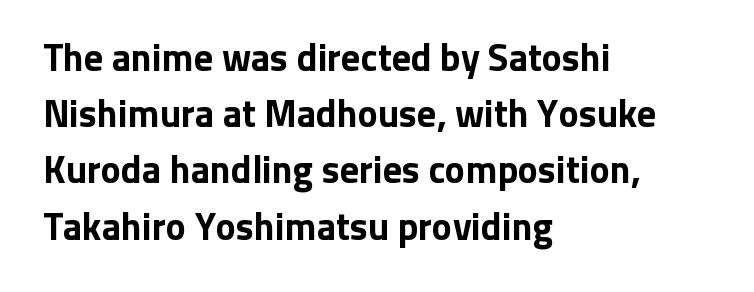
The image shows 38 px bold sans-serif type, upright; set left-aligned, normal line spacing (1.48x), normal letter spacing, not underlined; low stroke contrast and a medium x-height.
